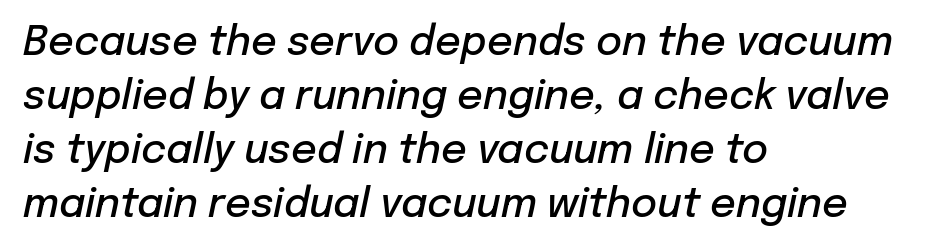
These lines keep a tight, regular rhythm from letter to letter. Nobody drew a line under any word here. Quick note: interline space is typical. These lines are rendered in a variable-pitch font.
